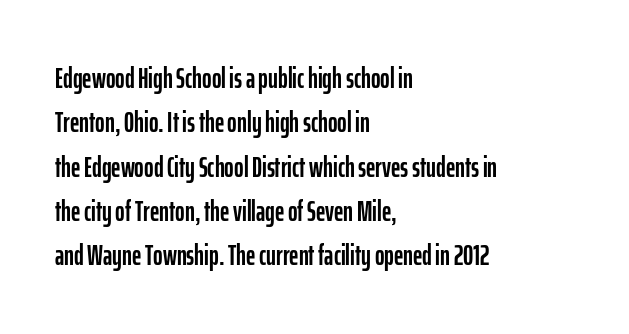
Q: Is the text italic (slanted)? A: No, it is upright.
Q: Is the typeface a serif or a sans-serif typeface? A: Sans-serif.
Q: Is the text underlined? A: No.
Q: How is the paragraph aligned? A: Left-aligned.
Q: Is the spacing between letters normal or unusually wide? A: Normal.
Q: Is the spacing between lines tight, normal or loose? A: Normal.
Q: Width (condensed, normal, or wide)? A: Condensed.
Q: Stroke contrast? A: Low.
Q: x-height? A: Medium.
Q: Monospaced? A: No.
